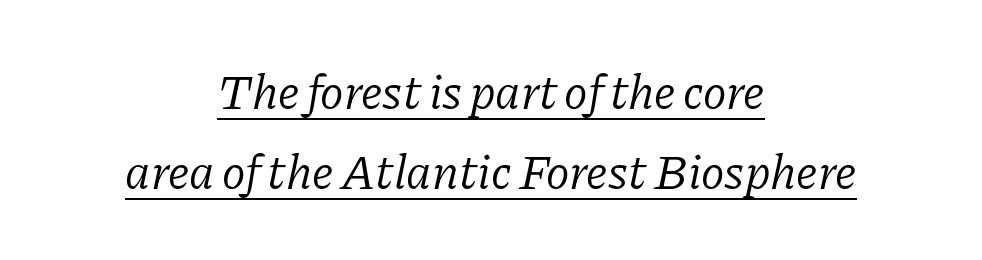
{"serif": "yes", "italic": "yes", "lean": "right", "slant_degrees": 11, "bold": "no", "weight": "light", "width": "normal", "stroke_contrast": "low", "x_height": "medium", "monospaced": "no", "underline": "yes", "align": "center", "line_spacing": "normal", "line_spacing_ratio": 1.64, "letter_spacing": "normal", "letter_spacing_em": 0.0, "glyph_px": 49}
